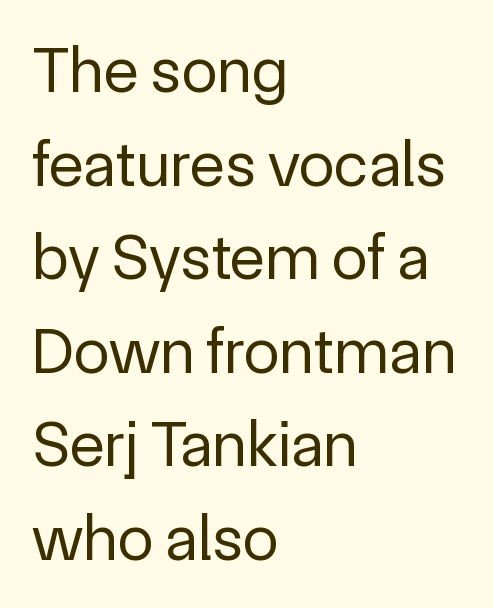
{"serif": "no", "italic": "no", "bold": "no", "weight": "regular", "width": "normal", "x_height": "medium", "monospaced": "no", "underline": "no", "align": "left", "line_spacing": "normal", "line_spacing_ratio": 1.44, "letter_spacing": "normal", "letter_spacing_em": 0.0, "glyph_px": 65}
